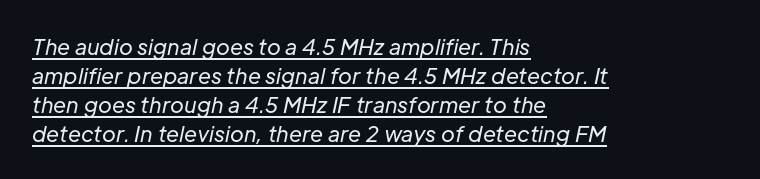
The image shows 21 px text type, italic (leaning right); set left-aligned, normal line spacing (1.38x), normal letter spacing, underlined.
